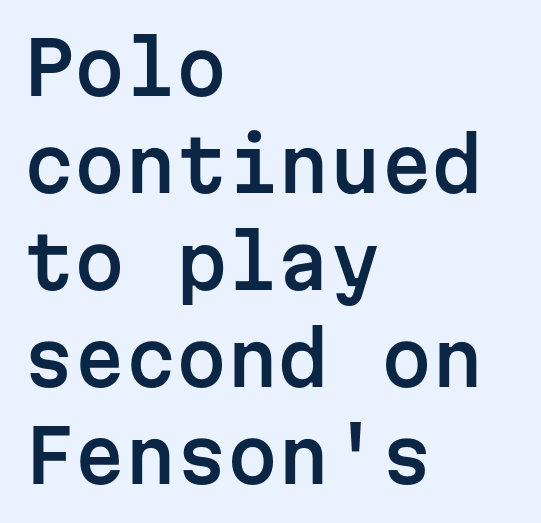
The image shows 73 px sans-serif type, upright, monospaced; set left-aligned, normal line spacing (1.33x), normal letter spacing, not underlined; low stroke contrast and a medium x-height.
